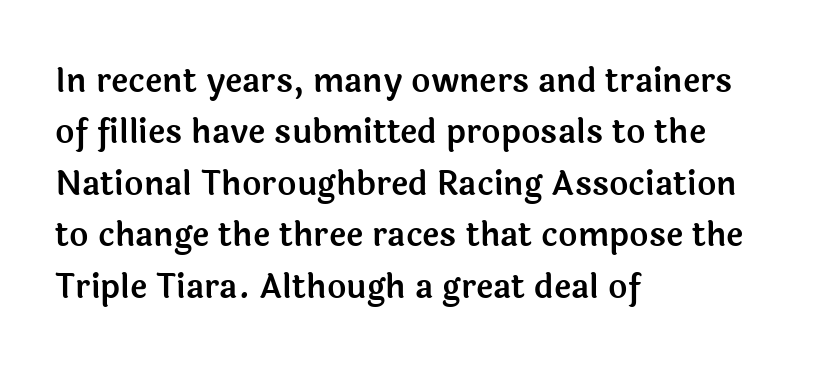
Here the glyphs are tracked normally, forming tight word shapes. A clean baseline with only descenders dipping below it. Typeset ragged right — the left edge is the straight one. The font's upright variant was chosen for this text. Stroke terminals: plain, sans-serif.
